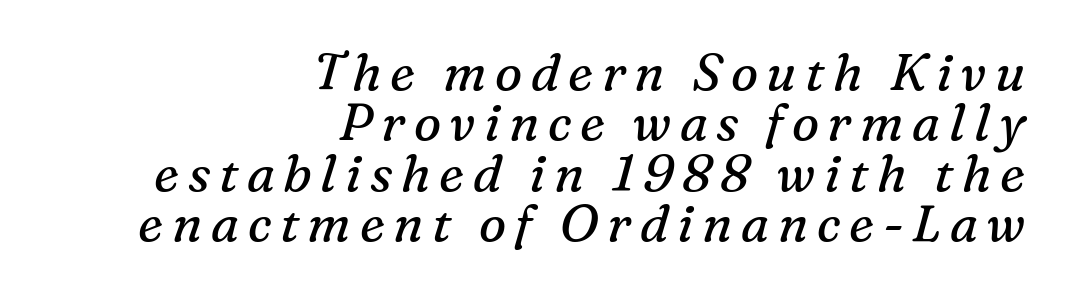
The glyphs are unaccompanied by any horizontal stroke below them. If you drew a ruler down the right edge, every line would touch it. Here the designer chose a conventional face with non-uniform glyph widths. Stems here are at most as thick as an everyday book face.
